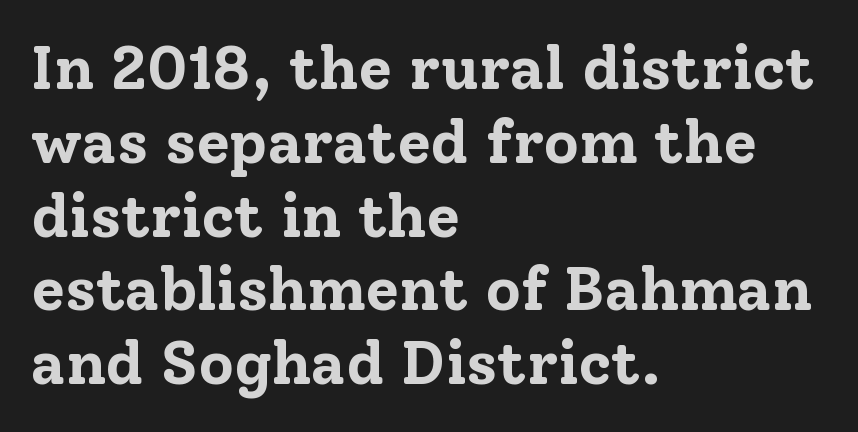
The image shows 61 px bold serif type, upright; set left-aligned, line spacing 1.21x, normal letter spacing, not underlined; low stroke contrast and a medium x-height.
